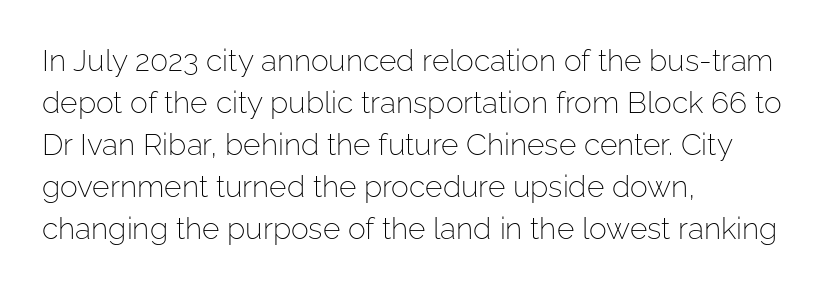
The rendering anchors every line to the left-hand side. The font sits on the lighter half of the weight spectrum, regular included. To sum up the face: it is a sans, with no serifs. Words appear dense and cohesive because spacing is normal. Designer's note — italics off, roman on. The rendering uses natural spacing where letterforms have individual widths.
